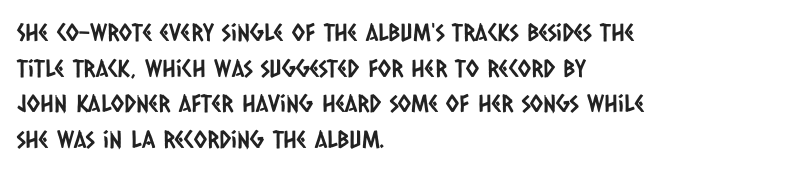
Q: Is the text underlined? A: No.
Q: How is the paragraph aligned? A: Left-aligned.
Q: Is the spacing between letters normal or unusually wide? A: Normal.
Q: Is the spacing between lines tight, normal or loose? A: Normal.
